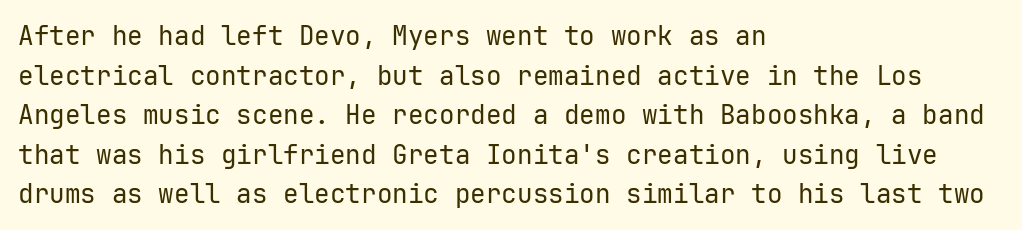
The block of text has a typical density, with ordinary space between rows. The line texture is even and compact thanks to regular tracking. Nothing heavy about these letters — not bold at all. Which margin do the lines hug? The left one — the right edge is uneven.
